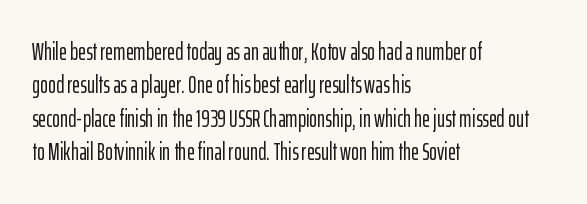
Style check: upright. Bare-footed words on every line. The passage shown has conventional tracking throughout. If you measured baseline to baseline, you'd find a middling distance. A student would call this left alignment; a typographer would say flush left, rag right.
